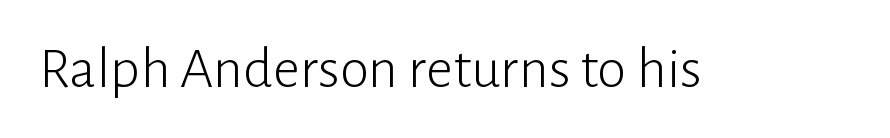
A sans-serif font was chosen for this passage. You could not count columns in this text — the font is proportionally spaced. The words here are not underlined. Tracking value appears to be zero — textbook default spacing. The lettering holds an erect, upright posture throughout. The passage shown is not bold in any degree.
